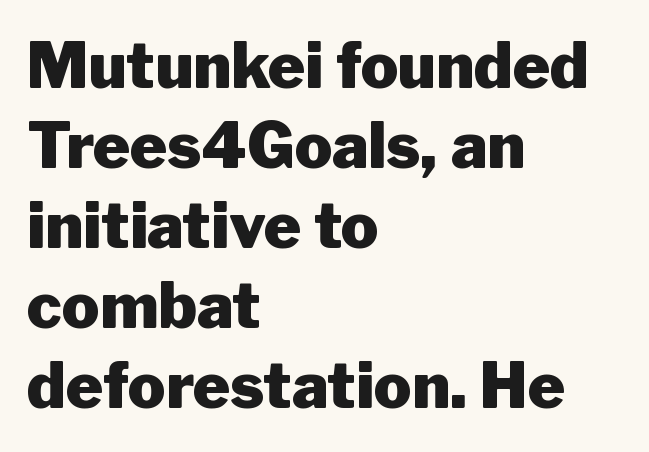
Q: Is the text bold? A: Yes.
Q: Is the text italic (slanted)? A: No, it is upright.
Q: Is the typeface a serif or a sans-serif typeface? A: Sans-serif.
Q: Is the text underlined? A: No.
Q: How is the paragraph aligned? A: Left-aligned.
Q: Is the spacing between letters normal or unusually wide? A: Normal.
Q: Is the spacing between lines tight, normal or loose? A: Normal.
Q: Width (condensed, normal, or wide)? A: Normal.
Q: Stroke contrast? A: Low.
Q: x-height? A: Medium.
Q: Monospaced? A: No.
